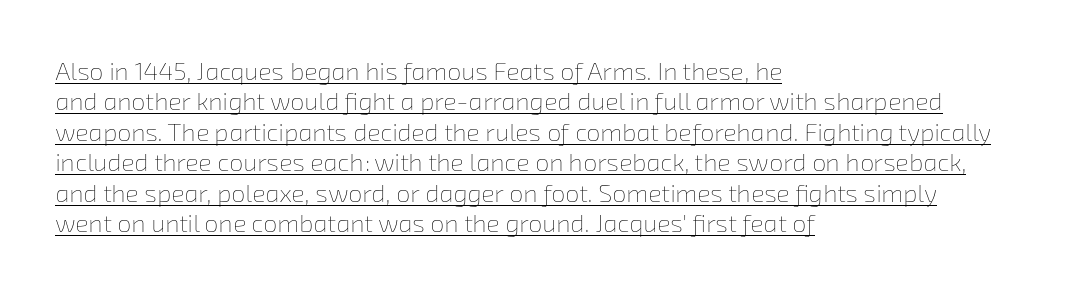
Q: Is the text bold? A: No.
Q: Is the text underlined? A: Yes.
Q: How is the paragraph aligned? A: Left-aligned.
Q: Is the spacing between letters normal or unusually wide? A: Normal.
